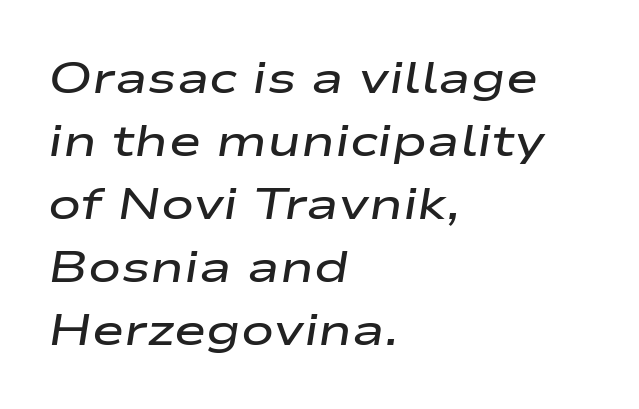
{"italic": "yes", "lean": "right", "slant_degrees": 9, "bold": "semi", "weight": "semibold", "width": "wide", "stroke_contrast": "low", "x_height": "medium", "monospaced": "no", "underline": "no", "align": "left", "line_spacing": "normal", "line_spacing_ratio": 1.43, "letter_spacing": "normal", "letter_spacing_em": 0.0, "glyph_px": 44}
